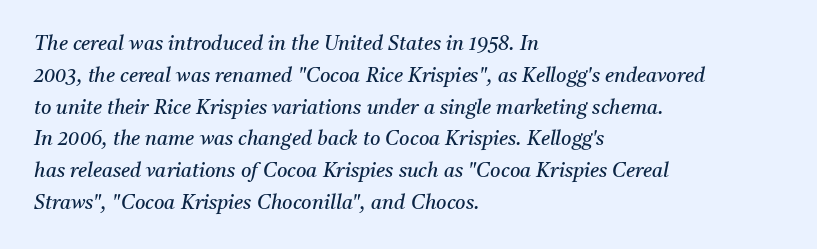
Q: Is the text bold? A: No.
Q: Is the text italic (slanted)? A: Yes, it leans right by about 11 degrees.
Q: Is the text underlined? A: No.
Q: How is the paragraph aligned? A: Left-aligned.
Q: Is the spacing between letters normal or unusually wide? A: Normal.
Q: Is the spacing between lines tight, normal or loose? A: Normal.
